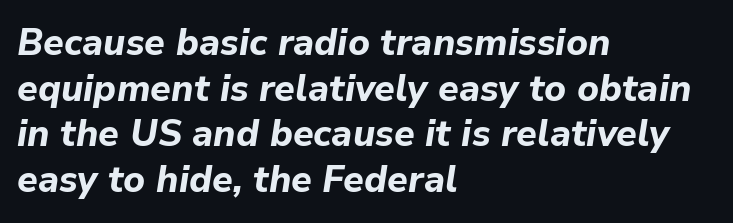
{"italic": "yes", "lean": "right", "slant_degrees": 9, "bold": "yes", "weight": "bold", "width": "normal", "stroke_contrast": "low", "x_height": "medium", "monospaced": "no", "underline": "no", "align": "left", "line_spacing_ratio": 1.23, "letter_spacing": "normal", "letter_spacing_em": 0.0, "glyph_px": 37}
